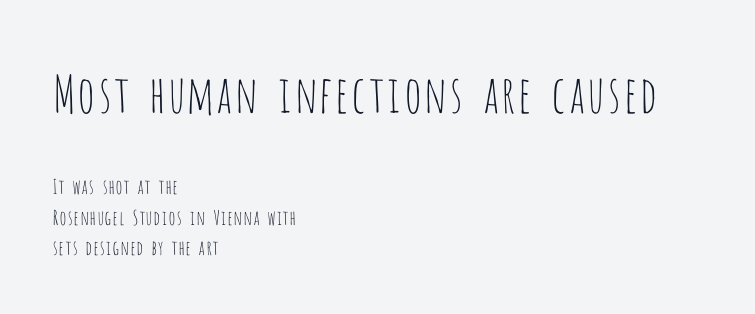
A quiet, ordinary-to-light weight characterises the typeface. Typesetter's note — upper block bumped up in size, lower block left smaller. Spacing between characters is what you'd get straight out of the box. In terms of letterform style, serifs are entirely absent.
